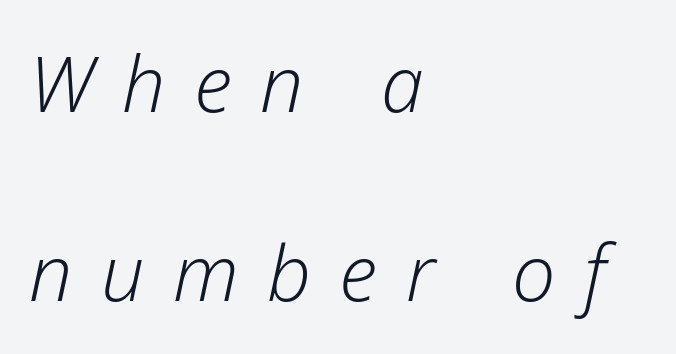
Q: Is the text bold? A: No.
Q: Is the text italic (slanted)? A: Yes, it leans right by about 12 degrees.
Q: Is the text underlined? A: No.
Q: How is the paragraph aligned? A: Left-aligned.
Q: Is the spacing between letters normal or unusually wide? A: Unusually wide.
Q: Is the spacing between lines tight, normal or loose? A: Loose.
Q: Width (condensed, normal, or wide)? A: Normal.
Q: Stroke contrast? A: Low.
Q: x-height? A: Medium.
Q: Monospaced? A: No.
